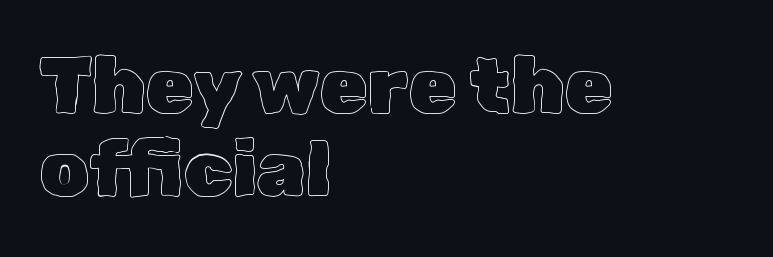
The image shows 78 px text type, upright; set left-aligned, tight line spacing (1.07x), normal letter spacing, not underlined; a medium x-height.
